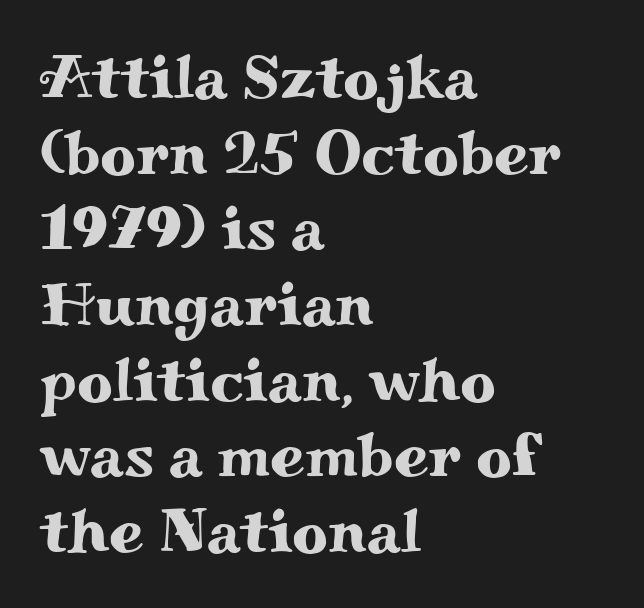
{"serif": "yes", "italic": "no", "width": "wide", "stroke_contrast": "medium", "x_height": "small", "monospaced": "no", "underline": "no", "align": "left", "line_spacing_ratio": 1.22, "letter_spacing": "normal", "letter_spacing_em": 0.0, "glyph_px": 62}
